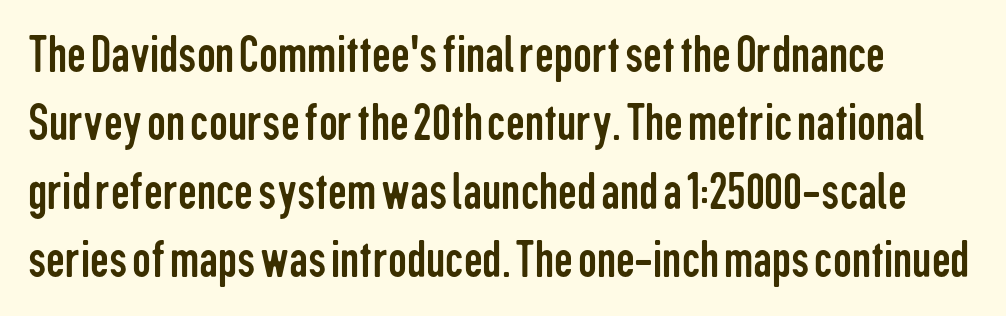
Heaviness? Minimal to ordinary, like unemphasized prose. Interline gaps are of average width in this sample. Proportional: the letters do not fall into vertical columns. Bare-footed words on every line.
